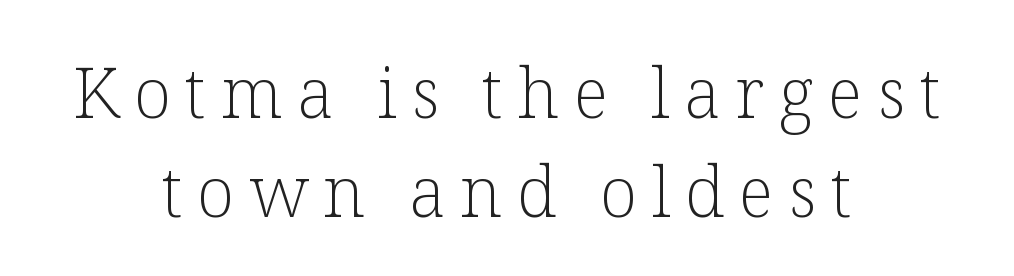
{"serif": "yes", "italic": "no", "bold": "no", "weight": "light", "width": "normal", "stroke_contrast": "low", "x_height": "medium", "monospaced": "no", "underline": "no", "align": "center", "line_spacing": "normal", "line_spacing_ratio": 1.44, "letter_spacing": "wide", "letter_spacing_em": 0.21, "glyph_px": 69}
